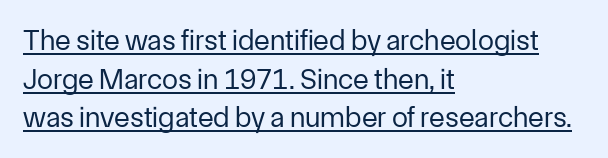
{"serif": "no", "italic": "no", "bold": "no", "weight": "regular", "width": "normal", "stroke_contrast": "low", "x_height": "medium", "monospaced": "no", "underline": "yes", "align": "left", "line_spacing": "normal", "line_spacing_ratio": 1.33, "letter_spacing": "normal", "letter_spacing_em": 0.0, "glyph_px": 29}
